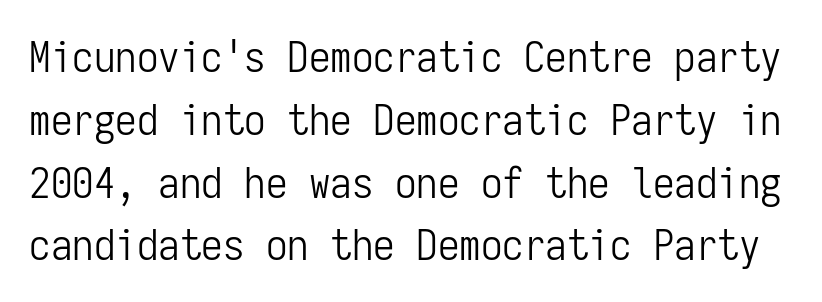
The image shows 43 px light, condensed sans-serif type, upright, monospaced; set normal line spacing (1.46x), normal letter spacing, not underlined; low stroke contrast and a medium x-height.
